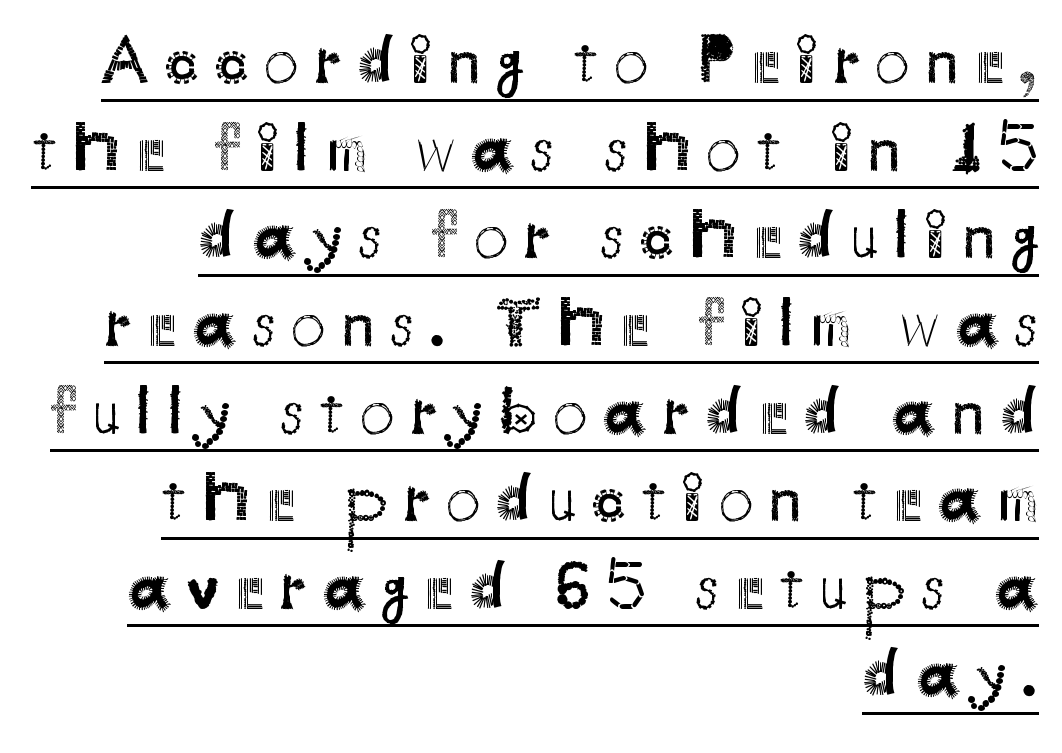
Every row of glyphs terminates at an identical x-position on the right. A typesetter would call this proportional, since set widths differ per character. Display-style spreading of the glyphs; the letterfit is very open. This block has exactly the height ordinary leading produces. The rendering shows plain stroke endings on the letterforms — a sans-serif design.
